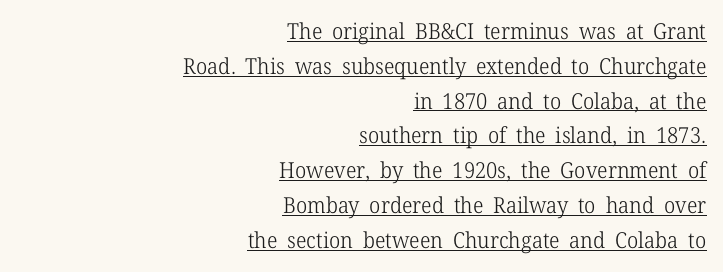
Q: Is the text bold? A: No.
Q: Is the text italic (slanted)? A: No, it is upright.
Q: Is the text underlined? A: Yes.
Q: How is the paragraph aligned? A: Right-aligned.
Q: Is the spacing between letters normal or unusually wide? A: Normal.
Q: Is the spacing between lines tight, normal or loose? A: Normal.
